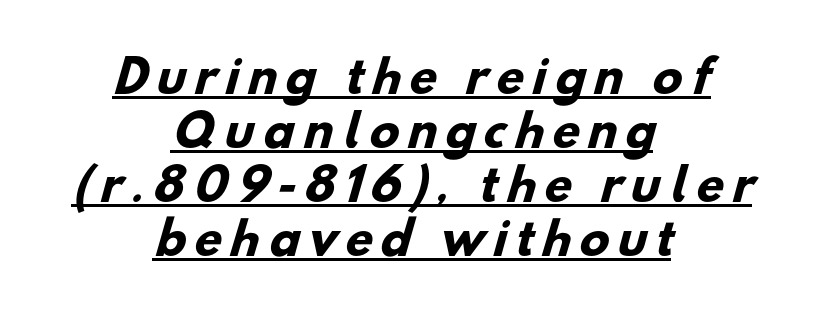
Q: Is the text bold? A: Yes.
Q: Is the typeface a serif or a sans-serif typeface? A: Sans-serif.
Q: Is the text underlined? A: Yes.
Q: How is the paragraph aligned? A: Centered.
Q: Is the spacing between letters normal or unusually wide? A: Unusually wide.
Q: Width (condensed, normal, or wide)? A: Normal.
Q: Stroke contrast? A: Low.
Q: x-height? A: Small.
Q: Monospaced? A: No.
